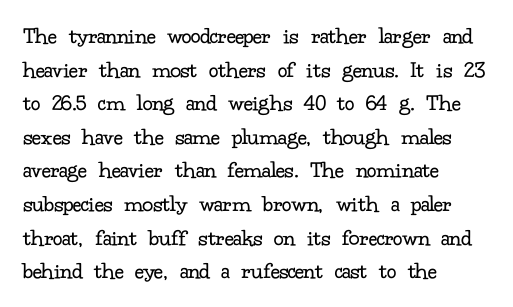
Q: Is the text bold? A: No.
Q: Is the text italic (slanted)? A: No, it is upright.
Q: Is the text underlined? A: No.
Q: How is the paragraph aligned? A: Left-aligned.
Q: Is the spacing between letters normal or unusually wide? A: Normal.
Q: Is the spacing between lines tight, normal or loose? A: Normal.
